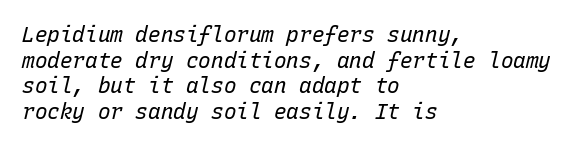
Does the lettering tilt? It does — this is italic. Words appear dense and cohesive because spacing is normal. The letterforms sit at book weight or below. The strip under each line holds only bare page. This sample is left-justified, so line endings fall wherever the words run out.
